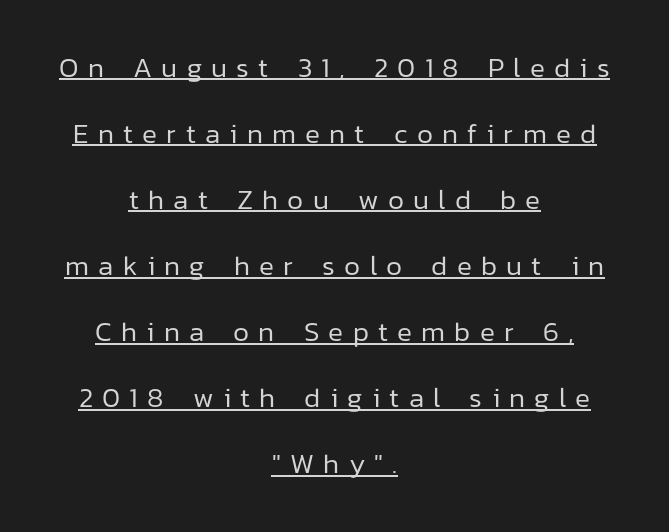
The image shows 28 px regular-weight sans-serif type, upright; set centered, loose line spacing (2.36x), unusually wide letter spacing (+0.33 em), underlined; low stroke contrast and a medium x-height.
